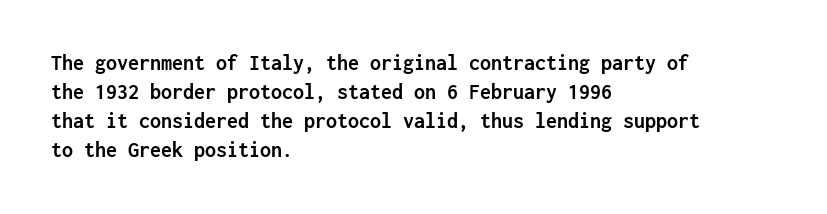
The image shows 22 px bold type, upright; set left-aligned, normal line spacing (1.32x), normal letter spacing, not underlined.
